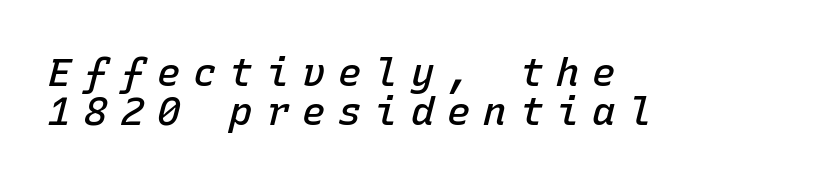
Anything drawn beneath the words? Only blank space. Display-style spreading of the glyphs; the letterfit is very open. Honestly, the rows look squashed on top of each other. Casual observation: everything's shoved over to the left. Each letter, wide or thin by design, is forced into the same width here. Typesetter's note: demi weight, one step under bold.
